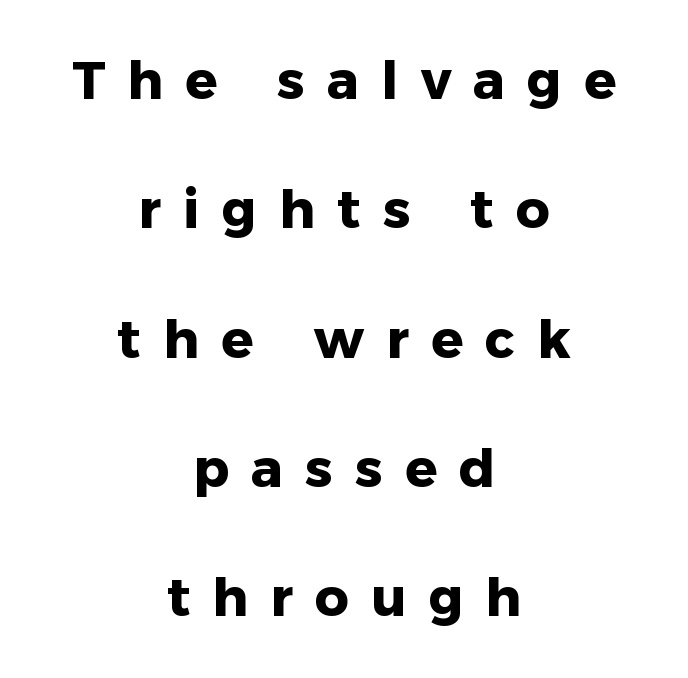
{"serif": "no", "italic": "no", "bold": "yes", "weight": "heavy", "width": "normal", "stroke_contrast": "low", "x_height": "medium", "monospaced": "no", "underline": "no", "align": "center", "line_spacing": "loose", "line_spacing_ratio": 2.44, "letter_spacing": "wide", "letter_spacing_em": 0.42, "glyph_px": 53}
